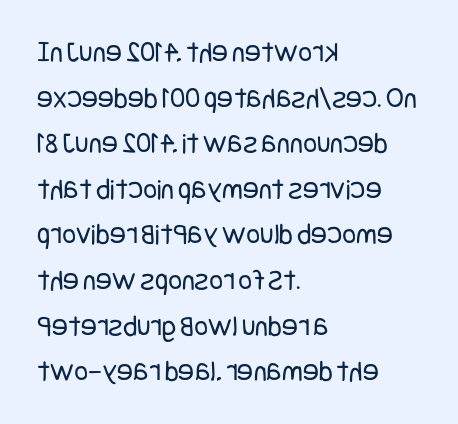
{"serif": "no", "italic": "no", "bold": "no", "weight": "regular", "width": "condensed", "stroke_contrast": "low", "x_height": "large", "underline": "no", "align": "left", "line_spacing": "normal", "line_spacing_ratio": 1.52, "letter_spacing": "normal", "letter_spacing_em": 0.0, "glyph_px": 30}
